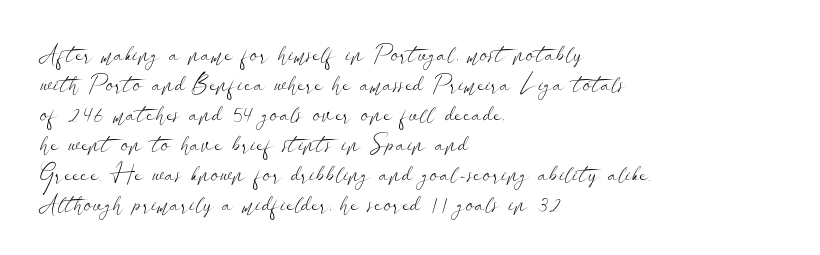
Q: Is the text bold? A: No.
Q: Is the text italic (slanted)? A: Yes.
Q: Is the text underlined? A: No.
Q: How is the paragraph aligned? A: Left-aligned.
Q: Is the spacing between letters normal or unusually wide? A: Normal.
Q: Is the spacing between lines tight, normal or loose? A: Normal.
